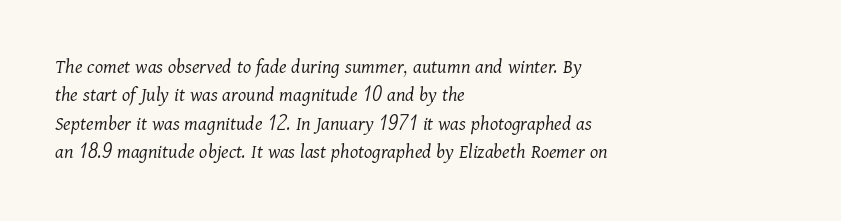
The cut favours lightness, reaching ordinary text weight at its darkest. Letter spacing: default. The block of text has a typical density, with ordinary space between rows. The compositor pushed each line to the left boundary. Notice how the stems are inclined rather than vertical — that's the hallmark of italics.
